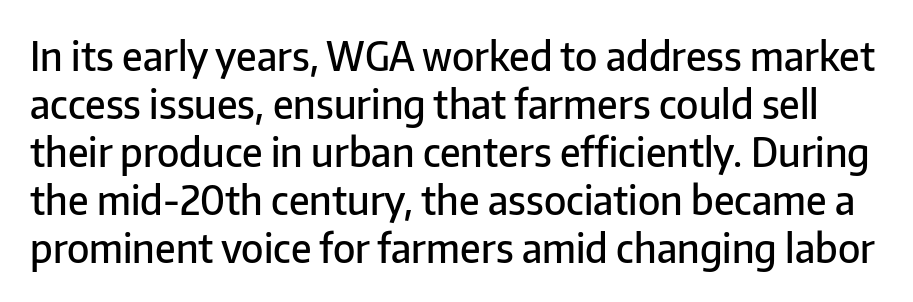
A sans-serif font was chosen for this passage. The gap between lines stays unmarked. Typographic density is moderately raised because the face is semibold. Varying glyph widths throughout — classic text-font behaviour. The gaps between neighbouring characters are ordinary and unremarkable. The type sits square on the baseline with zero lean.
